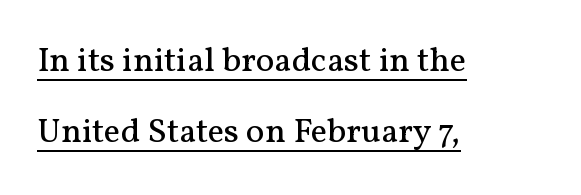
{"serif": "yes", "italic": "no", "bold": "no", "weight": "regular", "width": "normal", "stroke_contrast": "medium", "x_height": "medium", "monospaced": "no", "underline": "yes", "align": "left", "line_spacing": "loose", "line_spacing_ratio": 2.02, "letter_spacing": "normal", "letter_spacing_em": 0.0, "glyph_px": 35}
